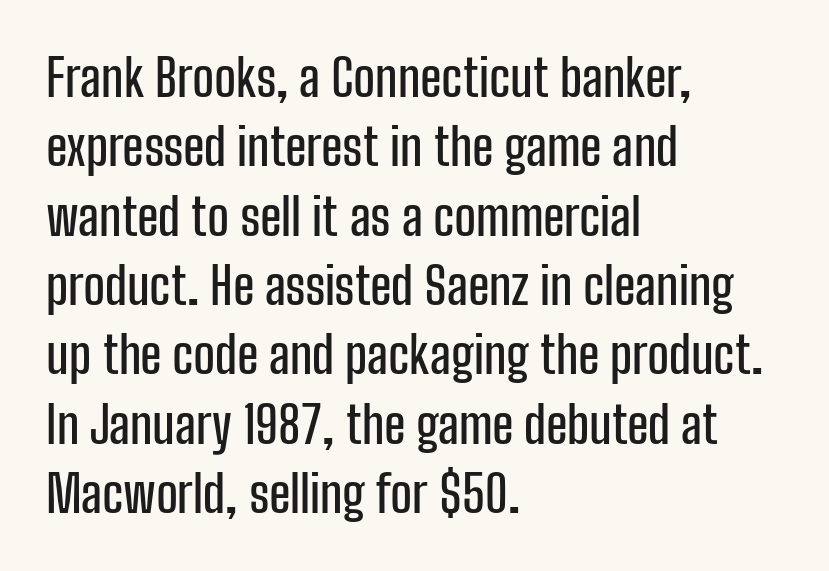
{"serif": "no", "italic": "no", "width": "condensed", "stroke_contrast": "low", "x_height": "medium", "monospaced": "no", "underline": "no", "align": "left", "line_spacing": "normal", "line_spacing_ratio": 1.36, "letter_spacing": "normal", "letter_spacing_em": 0.0, "glyph_px": 51}
